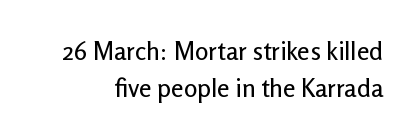
Q: Is the text italic (slanted)? A: No, it is upright.
Q: Is the text underlined? A: No.
Q: Is the spacing between letters normal or unusually wide? A: Normal.
Q: Is the spacing between lines tight, normal or loose? A: Normal.
